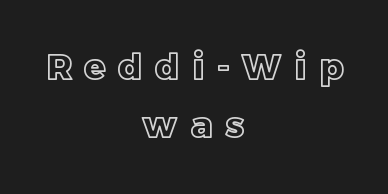
The image shows 35 px text type, upright; set centered, normal line spacing (1.67x), unusually wide letter spacing (+0.37 em), not underlined; a large x-height.
